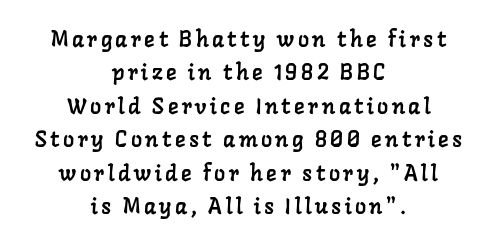
Has an underline been added? It has not. Layout note: lines centered. Normally led — the rows are evenly, conventionally spaced.
